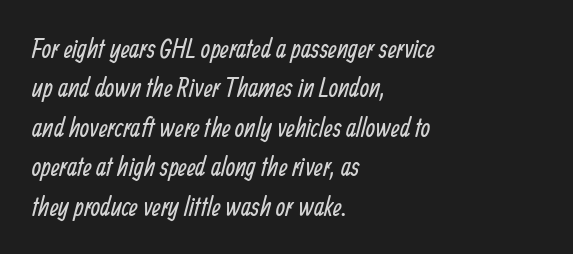
The image shows 27 px text type; set left-aligned, normal line spacing (1.46x), normal letter spacing, not underlined.
